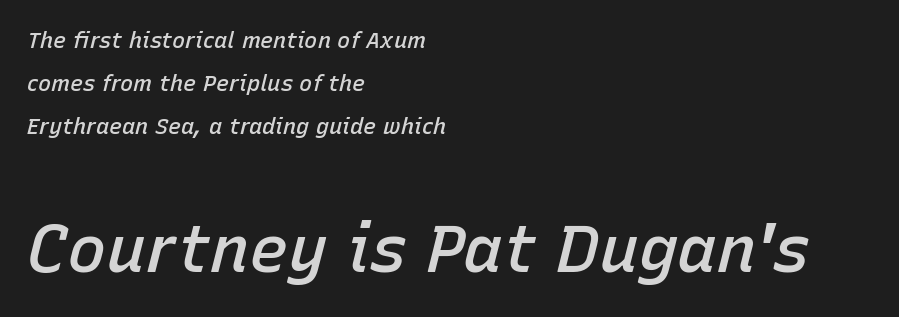
{"italic": "yes", "lean": "right", "slant_degrees": 15, "bold": "semi", "weight": "semibold", "width": "normal", "stroke_contrast": "low", "x_height": "medium", "monospaced": "no", "underline": "no", "align": "left", "line_spacing": "loose", "line_spacing_ratio": 1.96, "letter_spacing": "normal", "letter_spacing_em": 0.0, "larger_block": "second", "size_ratio": 3.0, "glyph_px": 66}
